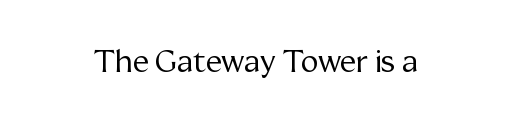
The image shows 30 px regular-weight serif type, upright; set normal letter spacing, not underlined; medium stroke contrast and a medium x-height.
